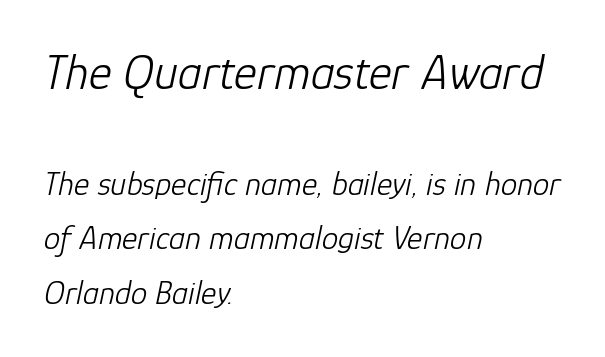
Q: Is the text bold? A: No.
Q: Is the text italic (slanted)? A: Yes, it leans right by about 12 degrees.
Q: Is the text underlined? A: No.
Q: How is the paragraph aligned? A: Left-aligned.
Q: Is the spacing between letters normal or unusually wide? A: Normal.
Q: Is the spacing between lines tight, normal or loose? A: Normal.
Q: Which block of text is set in a larger size, the first (top) or the second (bottom)? A: The first (top) one.
Q: Width (condensed, normal, or wide)? A: Normal.
Q: Stroke contrast? A: Low.
Q: x-height? A: Medium.
Q: Monospaced? A: No.
